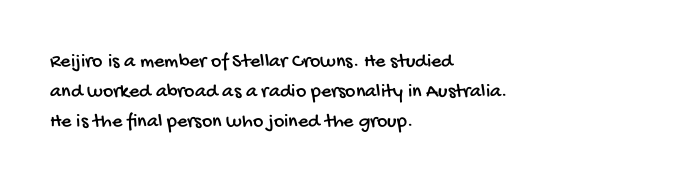
The image shows 20 px text type; set left-aligned, normal line spacing (1.5x), normal letter spacing, not underlined.
